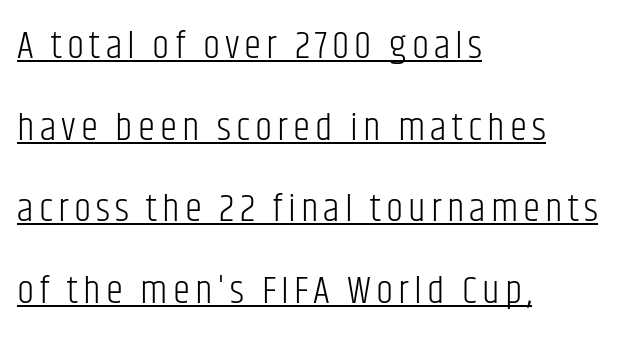
Typographically, this falls in the sans-serif category. The rag falls on the right side of this text block. Spacing verdict: proportional, widths tailored to each character. No chunkiness to these letters — they're not bold.
